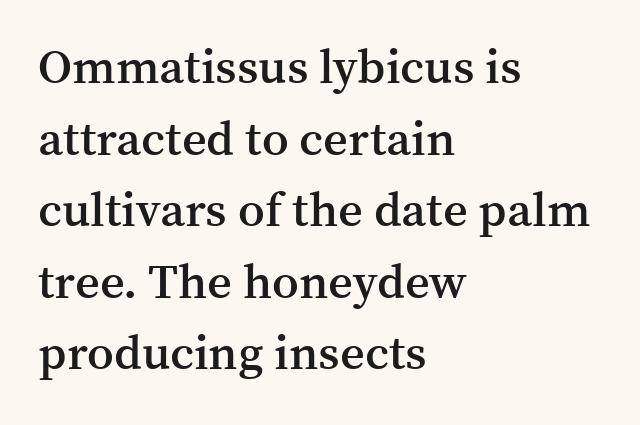
A serif font was chosen for this passage. This sample uses plain, unmodified letter spacing. The rendering uses natural spacing where letterforms have individual widths. One glance says typical: line gaps are just what's usual. Casual observation: everything's shoved over to the left.
